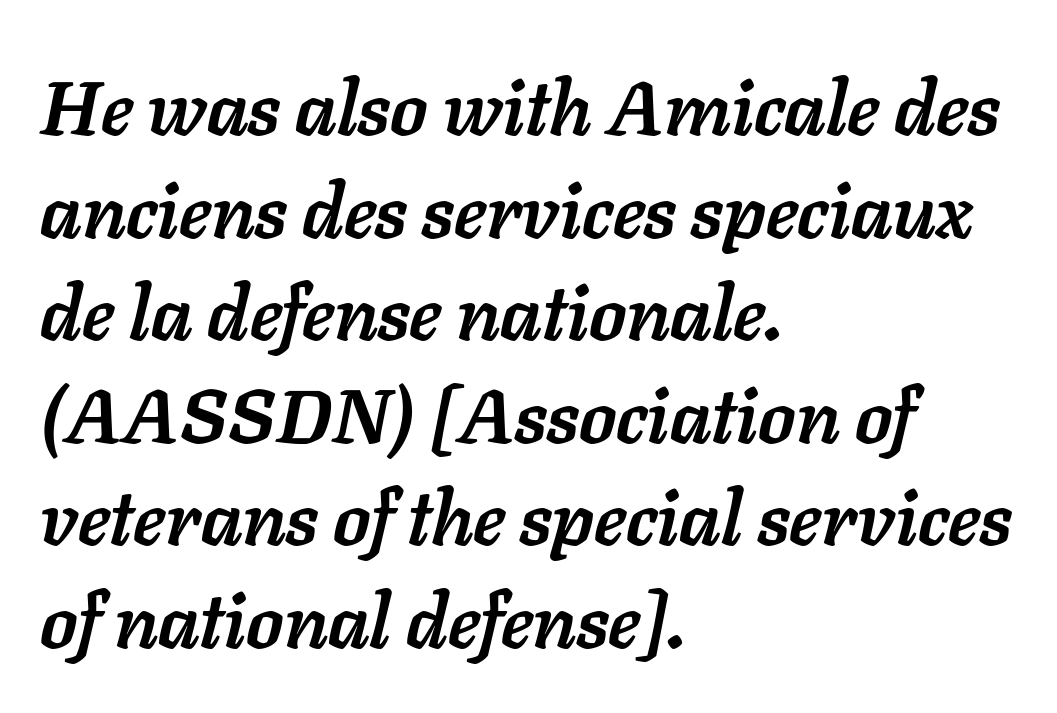
{"italic": "yes", "lean": "right", "slant_degrees": 11, "bold": "yes", "weight": "semibold", "width": "normal", "stroke_contrast": "low", "x_height": "medium", "monospaced": "no", "underline": "no", "align": "left", "line_spacing": "normal", "line_spacing_ratio": 1.35, "letter_spacing": "normal", "letter_spacing_em": 0.0, "glyph_px": 76}
